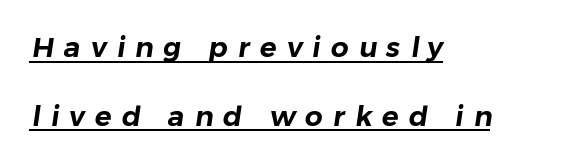
Q: Is the typeface a serif or a sans-serif typeface? A: Sans-serif.
Q: Is the text underlined? A: Yes.
Q: How is the paragraph aligned? A: Left-aligned.
Q: Is the spacing between letters normal or unusually wide? A: Unusually wide.
Q: Is the spacing between lines tight, normal or loose? A: Loose.
Q: Width (condensed, normal, or wide)? A: Normal.
Q: Stroke contrast? A: Low.
Q: x-height? A: Medium.
Q: Monospaced? A: No.
